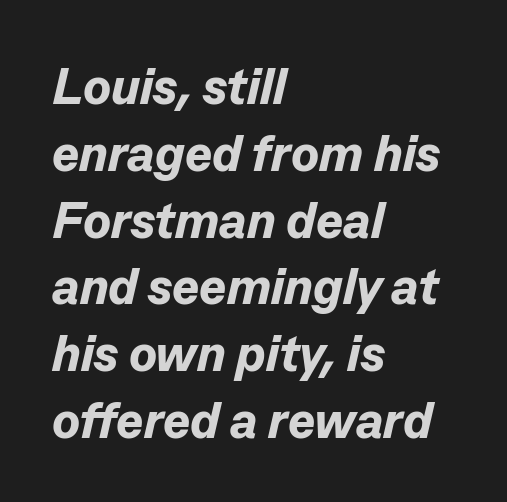
Q: Is the text bold? A: Yes.
Q: Is the text italic (slanted)? A: Yes, it leans right by about 13 degrees.
Q: Is the text underlined? A: No.
Q: How is the paragraph aligned? A: Left-aligned.
Q: Is the spacing between letters normal or unusually wide? A: Normal.
Q: Is the spacing between lines tight, normal or loose? A: Normal.
Q: Width (condensed, normal, or wide)? A: Normal.
Q: Stroke contrast? A: Low.
Q: x-height? A: Medium.
Q: Monospaced? A: No.
